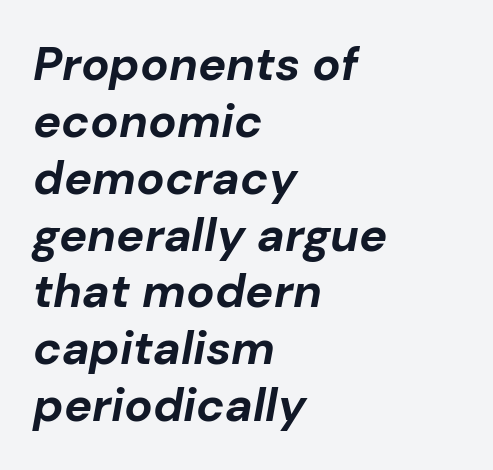
{"italic": "yes", "lean": "right", "slant_degrees": 10, "bold": "yes", "weight": "bold", "width": "normal", "stroke_contrast": "low", "x_height": "medium", "monospaced": "no", "underline": "no", "align": "left", "line_spacing_ratio": 1.21, "letter_spacing": "normal", "letter_spacing_em": 0.0, "glyph_px": 47}
